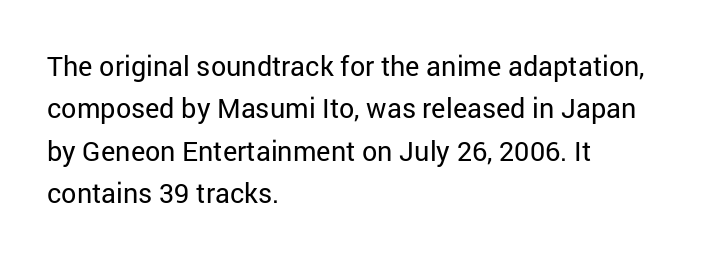
The image shows 27 px text type, upright; set left-aligned, normal line spacing (1.57x), normal letter spacing, not underlined.
